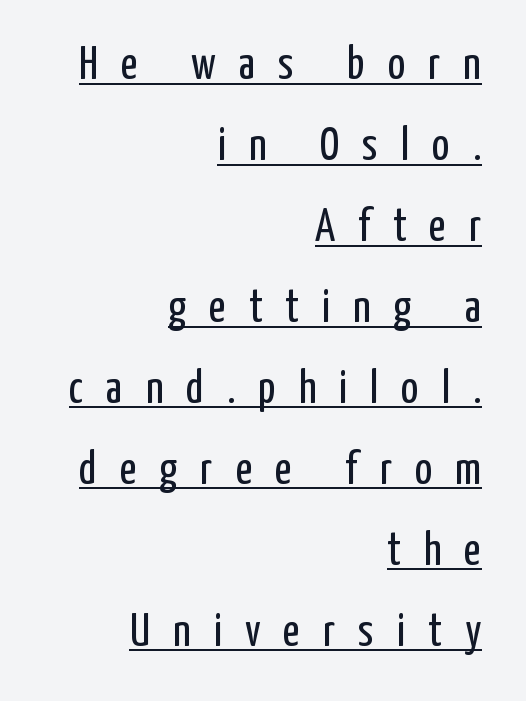
The image shows 46 px regular-weight, condensed sans-serif type, upright; set right-aligned, line spacing 1.76x, unusually wide letter spacing (+0.5 em), underlined; low stroke contrast and a medium x-height.
